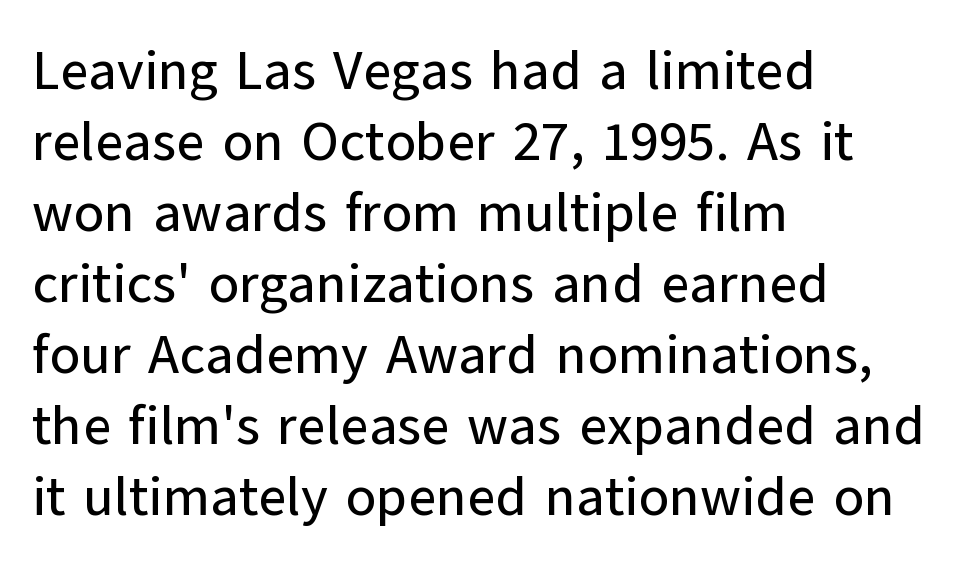
The image shows 55 px sans-serif type, upright; set left-aligned, normal line spacing (1.29x), normal letter spacing, not underlined; low stroke contrast and a medium x-height.
